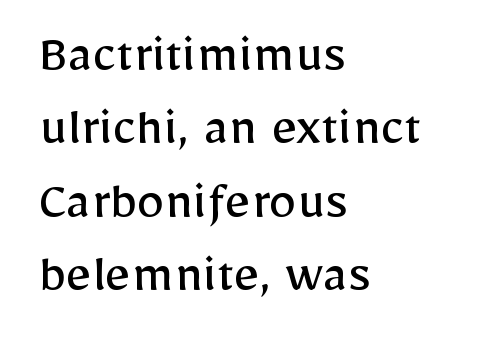
{"serif": "no", "italic": "no", "bold": "no", "weight": "regular", "width": "normal", "stroke_contrast": "low", "x_height": "medium", "monospaced": "no", "underline": "no", "align": "left", "line_spacing": "normal", "line_spacing_ratio": 1.31, "letter_spacing": "normal", "letter_spacing_em": 0.0, "glyph_px": 56}
